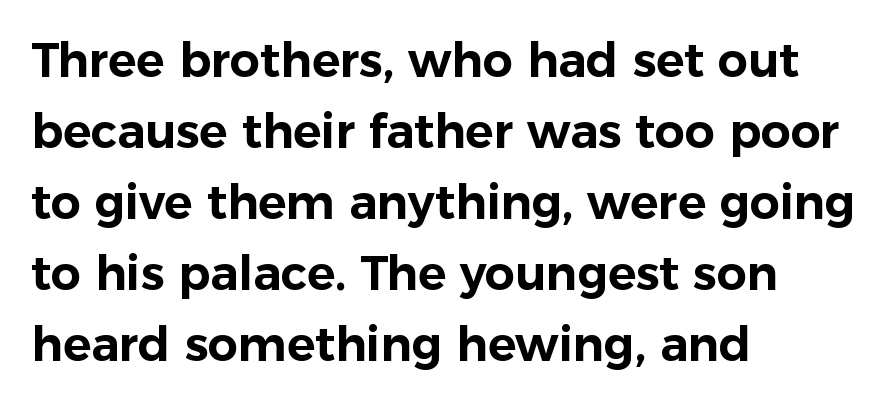
The image shows 47 px sans-serif type, upright; set left-aligned, normal line spacing (1.51x), normal letter spacing, not underlined; low stroke contrast and a medium x-height.
